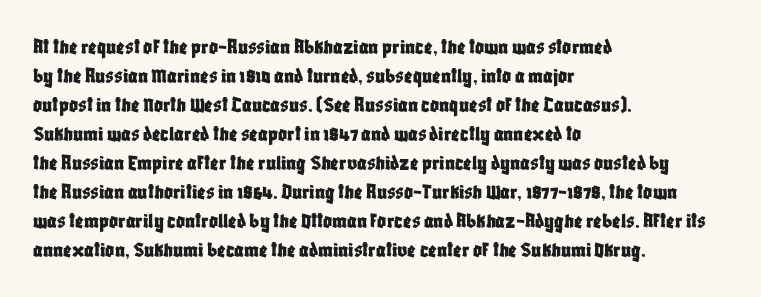
It's the straight-up-and-down kind of type. The horizontal fit of the characters is conventional and even. These lines are set flush left with a ragged right edge. Glance below the letters and you will spot only blank space.
